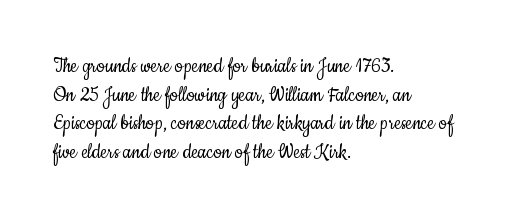
The image shows 23 px text type; set left-aligned, line spacing 1.24x, normal letter spacing, not underlined.
